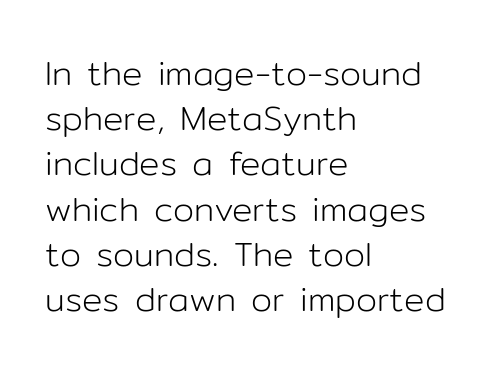
Quick note: interline space is typical. Layout note: lines flush left. The characters are drawn with everyday or finer stroke widths. Think of a printed novel: that variable character pitch is what you see here. You could call the tracking neutral — neither tight nor loose.
